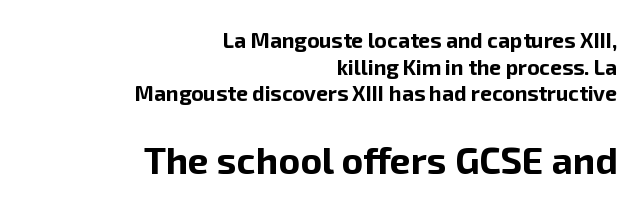
Q: Is the text bold? A: Yes.
Q: Is the text italic (slanted)? A: No, it is upright.
Q: Is the typeface a serif or a sans-serif typeface? A: Sans-serif.
Q: Is the text underlined? A: No.
Q: How is the paragraph aligned? A: Right-aligned.
Q: Is the spacing between letters normal or unusually wide? A: Normal.
Q: Is the spacing between lines tight, normal or loose? A: Normal.
Q: Which block of text is set in a larger size, the first (top) or the second (bottom)? A: The second (bottom) one.
Q: Width (condensed, normal, or wide)? A: Normal.
Q: Stroke contrast? A: Low.
Q: x-height? A: Medium.
Q: Monospaced? A: No.
